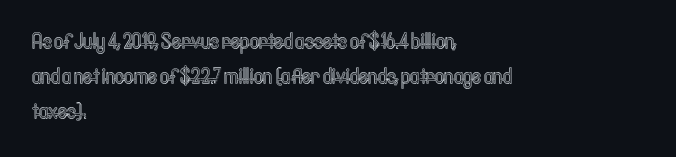
{"italic": "no", "underline": "no", "align": "left", "line_spacing": "normal", "line_spacing_ratio": 1.58, "letter_spacing": "normal", "letter_spacing_em": 0.0, "glyph_px": 22}
